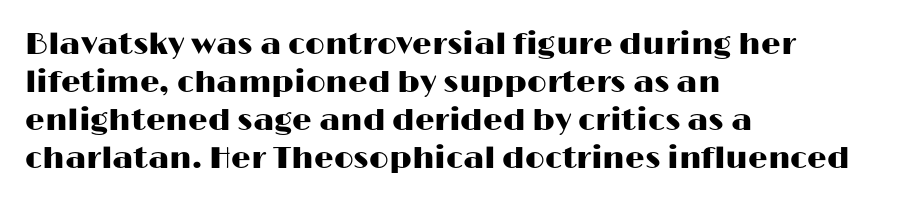
The image shows 31 px wide sans-serif type, upright; set left-aligned, line spacing 1.23x, normal letter spacing, not underlined; high stroke contrast and a medium x-height.
